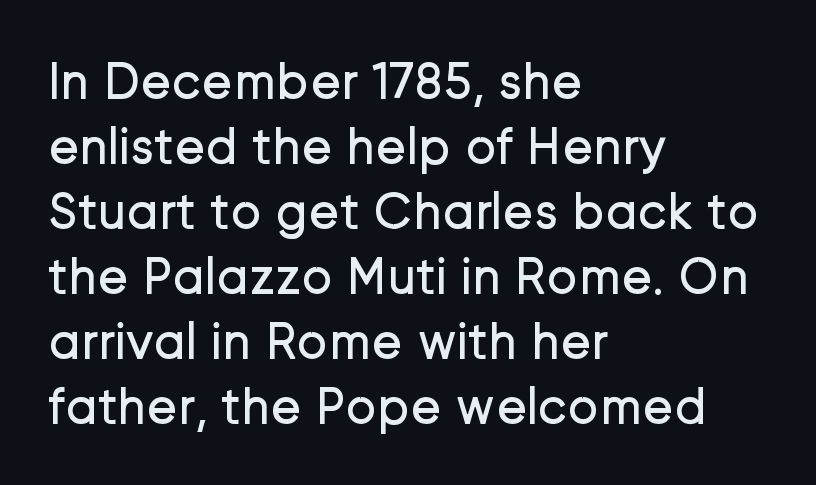
Q: Is the text bold? A: No.
Q: Is the text italic (slanted)? A: No, it is upright.
Q: Is the typeface a serif or a sans-serif typeface? A: Sans-serif.
Q: Is the text underlined? A: No.
Q: How is the paragraph aligned? A: Left-aligned.
Q: Is the spacing between letters normal or unusually wide? A: Normal.
Q: Is the spacing between lines tight, normal or loose? A: Normal.
Q: Width (condensed, normal, or wide)? A: Normal.
Q: Stroke contrast? A: Low.
Q: x-height? A: Medium.
Q: Monospaced? A: No.
